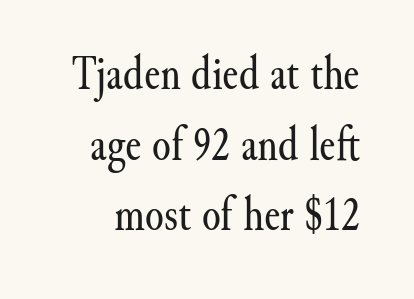
{"serif": "yes", "italic": "no", "bold": "no", "weight": "regular", "width": "normal", "stroke_contrast": "medium", "x_height": "small", "monospaced": "no", "underline": "no", "line_spacing": "normal", "line_spacing_ratio": 1.47, "letter_spacing": "normal", "letter_spacing_em": 0.0, "glyph_px": 48}
